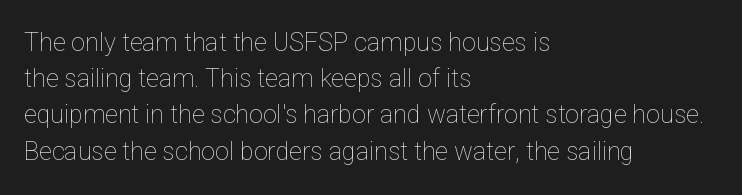
The image shows 25 px text type, upright; set left-aligned, normal line spacing (1.45x), normal letter spacing, not underlined.
